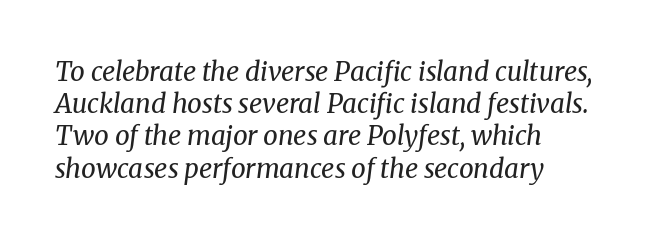
The image shows 26 px text type, italic (leaning right); set left-aligned, line spacing 1.24x, normal letter spacing, not underlined.
